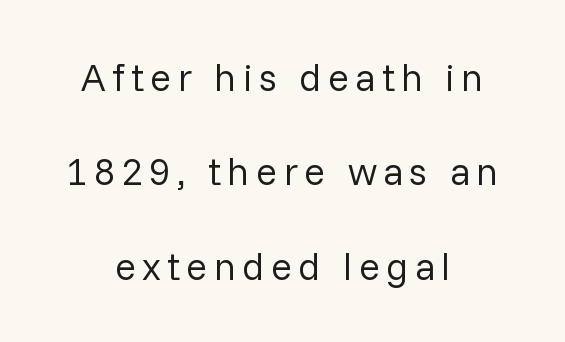
One glance says open: line gaps are wider than usual. The weight tops out at a normal text grade. Do the characters align in a grid? No, the font is proportional. Italic? Not at all — the glyphs are vertical.
